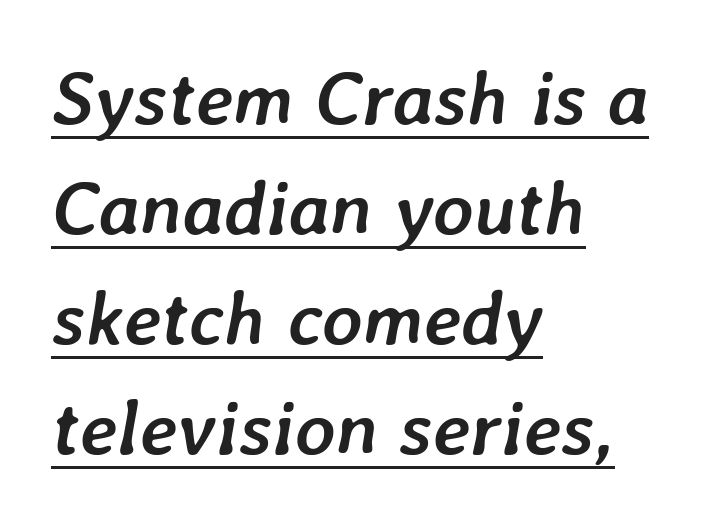
Q: Is the text bold? A: Yes.
Q: Is the text italic (slanted)? A: Yes, it leans right by about 7 degrees.
Q: Is the text underlined? A: Yes.
Q: How is the paragraph aligned? A: Left-aligned.
Q: Is the spacing between letters normal or unusually wide? A: Normal.
Q: Is the spacing between lines tight, normal or loose? A: Normal.
Q: Width (condensed, normal, or wide)? A: Normal.
Q: Stroke contrast? A: Low.
Q: x-height? A: Medium.
Q: Monospaced? A: No.
